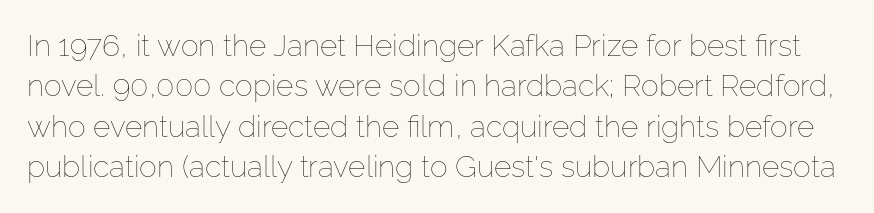
{"italic": "no", "bold": "no", "weight": "thin", "width": "normal", "stroke_contrast": "low", "x_height": "medium", "monospaced": "no", "underline": "no", "line_spacing": "normal", "line_spacing_ratio": 1.35, "letter_spacing": "normal", "letter_spacing_em": 0.0, "glyph_px": 30}
